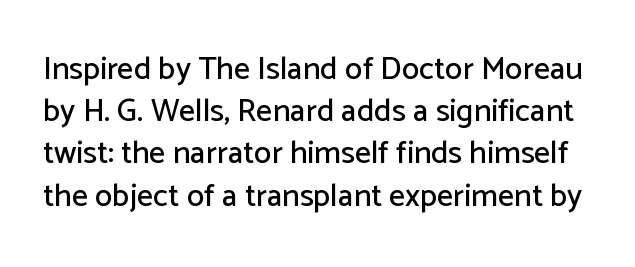
Q: Is the text italic (slanted)? A: No, it is upright.
Q: Is the typeface a serif or a sans-serif typeface? A: Sans-serif.
Q: Is the text underlined? A: No.
Q: Is the spacing between letters normal or unusually wide? A: Normal.
Q: Is the spacing between lines tight, normal or loose? A: Normal.
Q: Width (condensed, normal, or wide)? A: Normal.
Q: Stroke contrast? A: Low.
Q: x-height? A: Medium.
Q: Monospaced? A: No.
